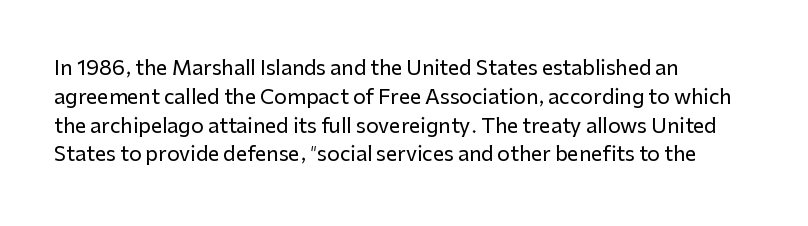
{"italic": "no", "underline": "no", "align": "left", "line_spacing": "normal", "line_spacing_ratio": 1.44, "letter_spacing": "normal", "letter_spacing_em": 0.0, "glyph_px": 20}
